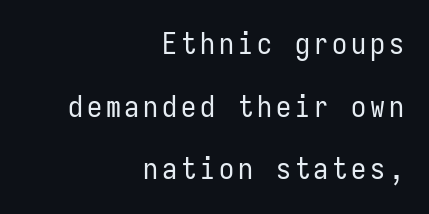
The image shows 30 px regular-weight, condensed sans-serif type, upright, monospaced; set right-aligned, loose line spacing (2.09x), not underlined; low stroke contrast and a medium x-height.
